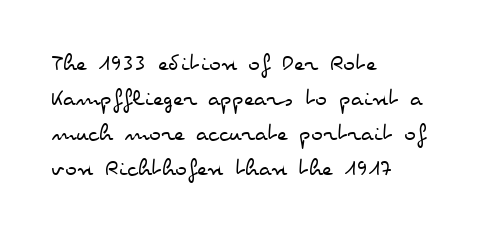
{"italic": "no", "bold": "no", "underline": "no", "align": "left", "line_spacing": "normal", "line_spacing_ratio": 1.4, "letter_spacing": "normal", "letter_spacing_em": 0.0, "glyph_px": 25}
